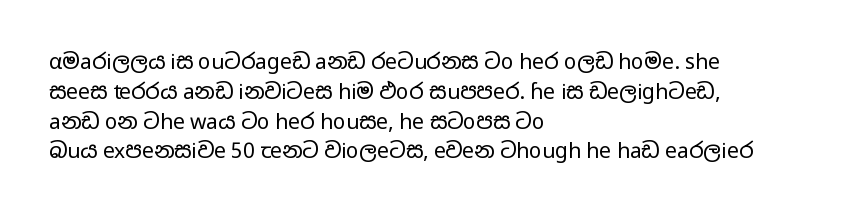
Q: Is the text bold? A: No.
Q: Is the text italic (slanted)? A: No, it is upright.
Q: Is the text underlined? A: No.
Q: How is the paragraph aligned? A: Left-aligned.
Q: Is the spacing between letters normal or unusually wide? A: Normal.
Q: Is the spacing between lines tight, normal or loose? A: Normal.
